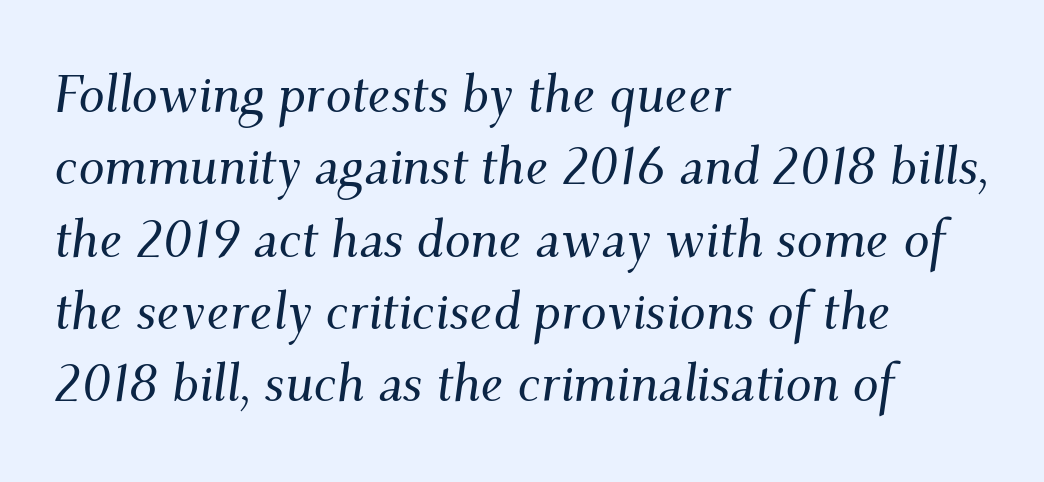
The face used here is proportionally spaced, like ordinary book or web type. Compared with typical paragraphs, the rows here are spaced about the same. The glyphs in this specimen are seriffed. Tracking here is standard; glyphs follow each other at the usual distance. The rag falls on the right side of this text block.
